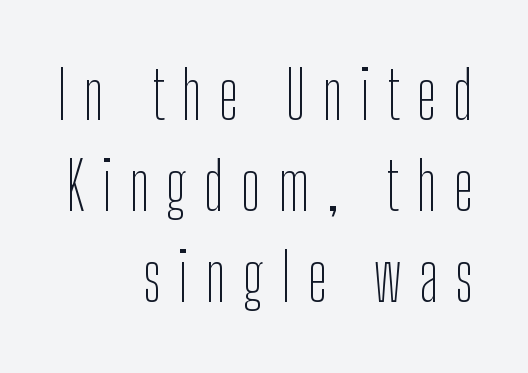
The ragged edge is on the left, which tells us the setting is flush right. Does the lettering tilt? It doesn't — this is upright. Descenders hang freely into open space. On a weight scale, this lands at 450 or below. Each letter's strokes conclude bluntly, with no projecting serifs. Proportional: the letters do not fall into vertical columns.
